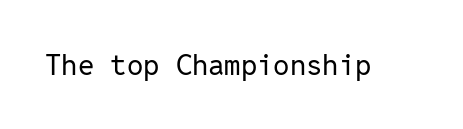
The image shows 29 px regular-weight sans-serif type, upright, monospaced; set normal letter spacing, not underlined; low stroke contrast and a medium x-height.
